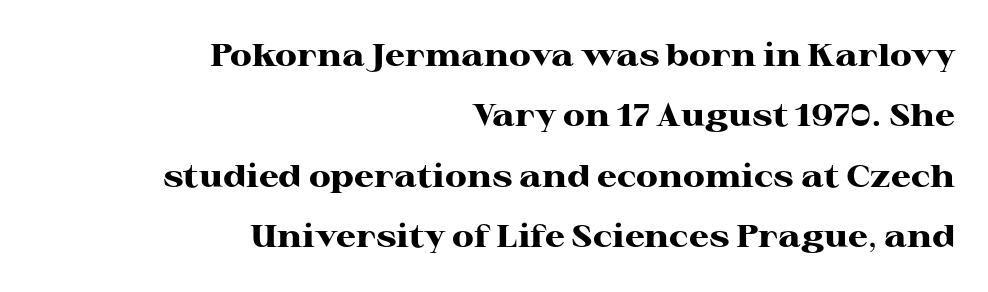
These lines were composed using upright roman letters. The passage is arranged like a letterhead date or caption credit — flush right. This sample has the flowing, uneven cadence of proportional lettering. Is this a sans? No — the strokes have serifs. Underline: absent.
